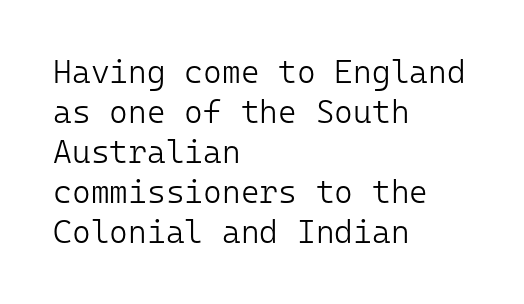
{"serif": "no", "italic": "no", "bold": "no", "weight": "light", "width": "normal", "stroke_contrast": "low", "x_height": "medium", "monospaced": "yes", "underline": "no", "align": "left", "line_spacing": "normal", "line_spacing_ratio": 1.25, "letter_spacing": "normal", "letter_spacing_em": 0.0, "glyph_px": 32}
